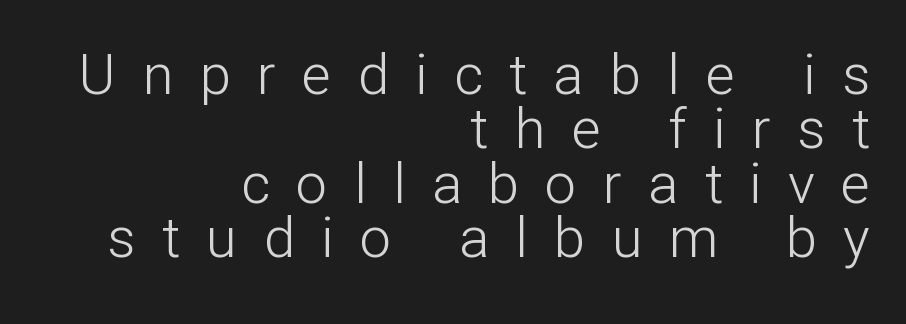
{"serif": "no", "italic": "no", "bold": "no", "weight": "light", "width": "normal", "stroke_contrast": "low", "x_height": "medium", "monospaced": "no", "underline": "no", "align": "right", "line_spacing": "tight", "line_spacing_ratio": 0.97, "letter_spacing": "wide", "letter_spacing_em": 0.47, "glyph_px": 56}
